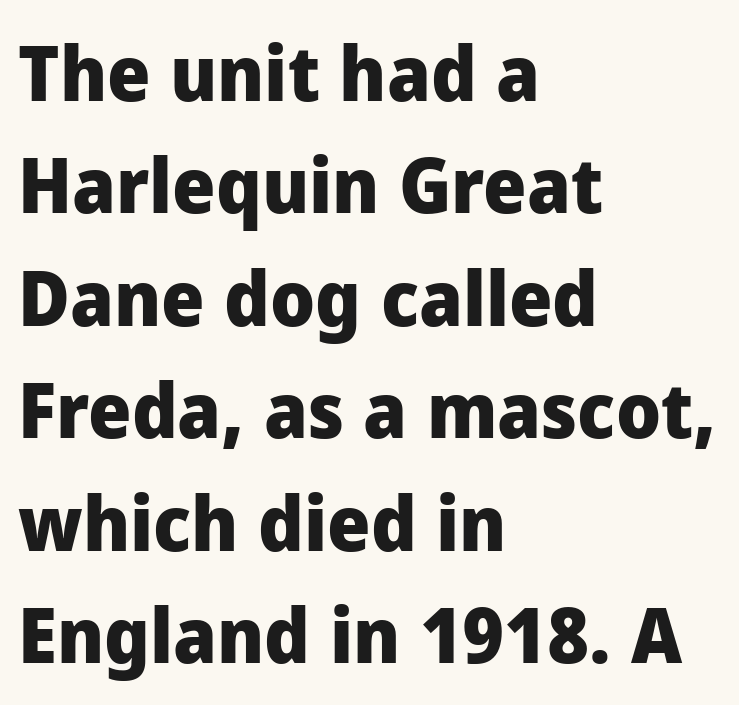
Look at the stroke-to-counter ratio: heavy, a bold. The type is set solid horizontally, with unmodified tracking. Typographically, this falls in the sans-serif category. The rendering uses natural spacing where letterforms have individual widths. The passage shown stacks its lines at a standard gap.
